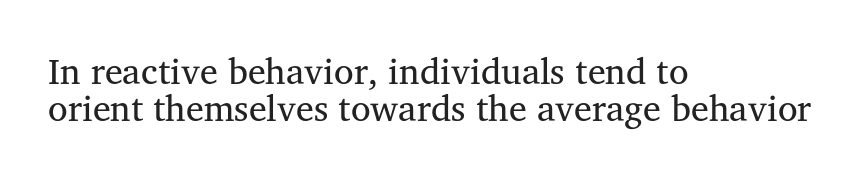
Caption: multi-line text, flush left, ragged right. Tracking here is standard; glyphs follow each other at the usual distance. Regarding leading, the lines here are crowded together. Font category for this specimen: serif.
